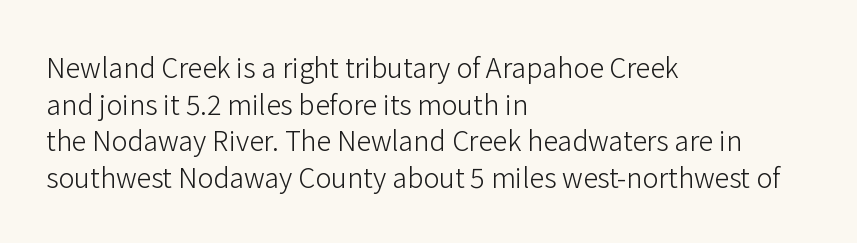
The image shows 27 px text type, upright; set left-aligned, normal line spacing (1.36x), normal letter spacing, not underlined.
